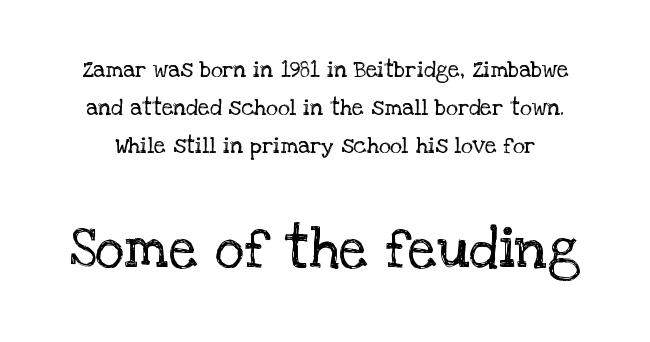
Q: Is the text bold? A: No.
Q: Is the text italic (slanted)? A: No, it is upright.
Q: Is the typeface a serif or a sans-serif typeface? A: Serif.
Q: Is the text underlined? A: No.
Q: Is the spacing between letters normal or unusually wide? A: Normal.
Q: Is the spacing between lines tight, normal or loose? A: Normal.
Q: Which block of text is set in a larger size, the first (top) or the second (bottom)? A: The second (bottom) one.
Q: Width (condensed, normal, or wide)? A: Normal.
Q: Stroke contrast? A: Low.
Q: x-height? A: Large.
Q: Monospaced? A: No.
